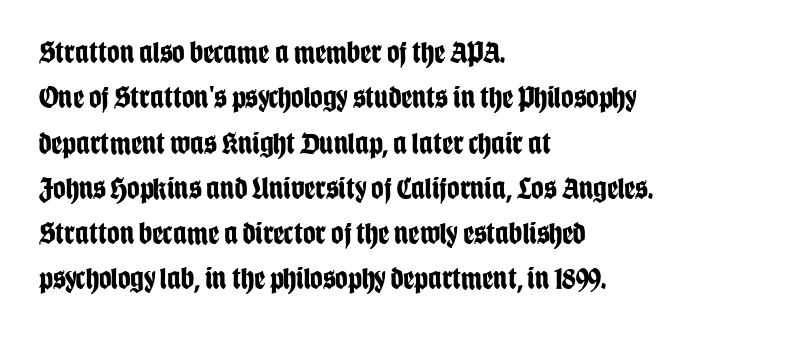
Leftover space on each line is placed entirely after the last word. The letterforms sit shoulder to shoulder at normal distance. Do the characters align in a grid? No, the font is proportional. A sans-serif font was chosen for this passage. Interline gaps are of average width in this sample.
